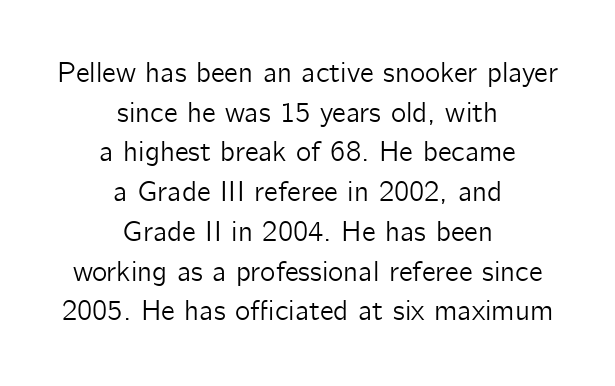
Does the type have serifs? No, each stem ends abruptly. The lines in this sample share a center point and differ in where they start and stop. Looks like regular typesetting: each glyph gets only the width it needs. Italic: no, the glyphs are upright roman. Does the leading feel generous? No, just average.
